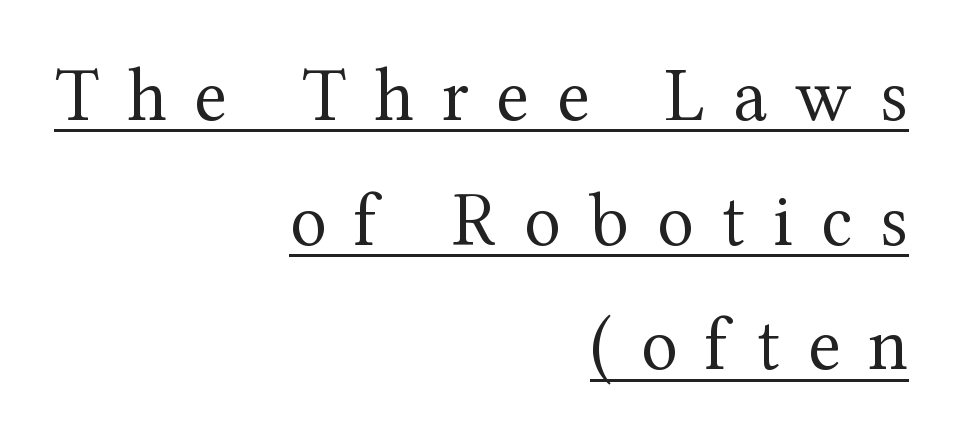
Teacher's note: observe the even right margin — that is flush-right alignment. In designer terms, the underline attribute is active on this setting. A typesetter would mark this as roman, not italic. Type style note: has serifs. The tracking reads as deliberately expanded to a designer's eye. Does the leading feel generous? No, just average.
